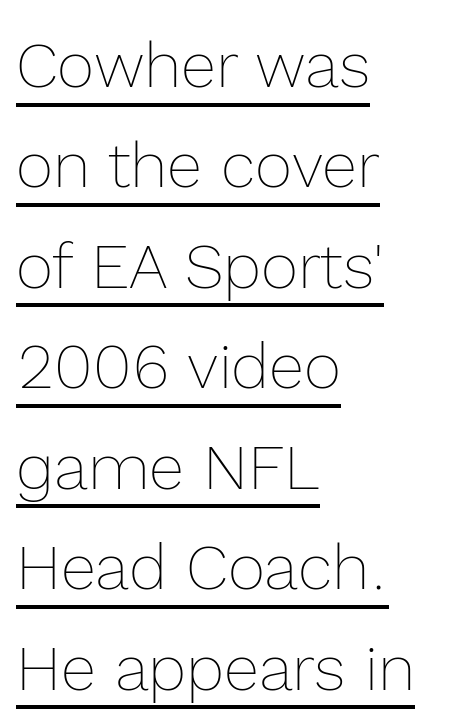
You can see a thin bar hugging the bottom of the glyphs. No extra ink here — the face is not bold. The specimen reads as upright at a glance. Tracking value appears to be zero — textbook default spacing. Is the block centered? No — it sits flush against the left margin.
